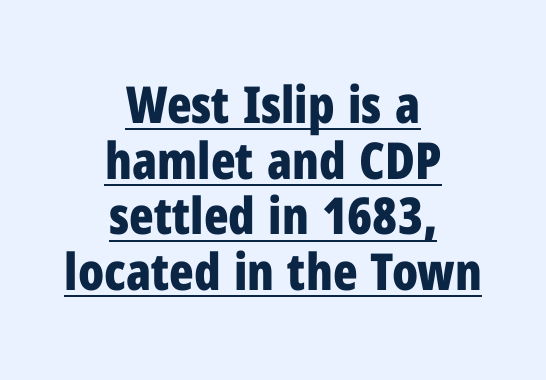
Weight check: bold — yes, fully. Are there feet on the stems? There aren't — it's a sans. These characters rest on top of a visible drawn line. The block of text is dense from top to bottom, with scant space between rows. Looks like regular typesetting: each glyph gets only the width it needs.
